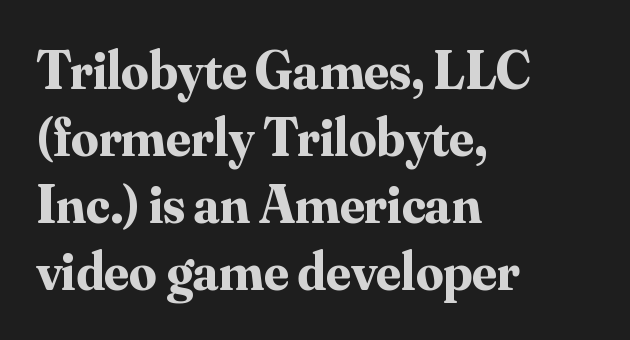
Q: Is the text bold? A: Yes.
Q: Is the text italic (slanted)? A: No, it is upright.
Q: Is the typeface a serif or a sans-serif typeface? A: Serif.
Q: Is the text underlined? A: No.
Q: How is the paragraph aligned? A: Left-aligned.
Q: Is the spacing between letters normal or unusually wide? A: Normal.
Q: Width (condensed, normal, or wide)? A: Normal.
Q: Stroke contrast? A: Medium.
Q: x-height? A: Small.
Q: Monospaced? A: No.
